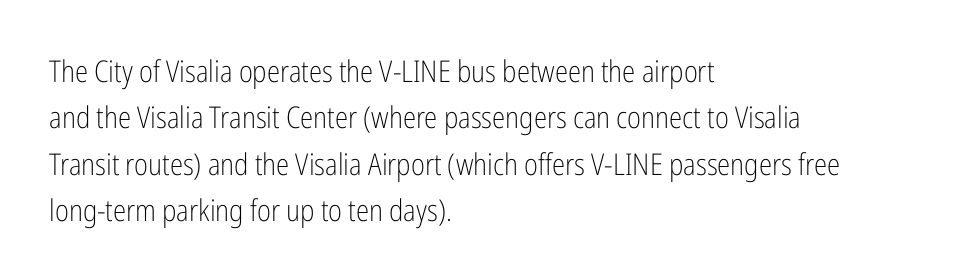
The face used here is proportionally spaced, like ordinary book or web type. What's the leading like? Ordinary, nothing unusual. This rendering employs a face without finishing strokes, i.e., a sans-serif. Italic? Not at all — the glyphs are vertical.
